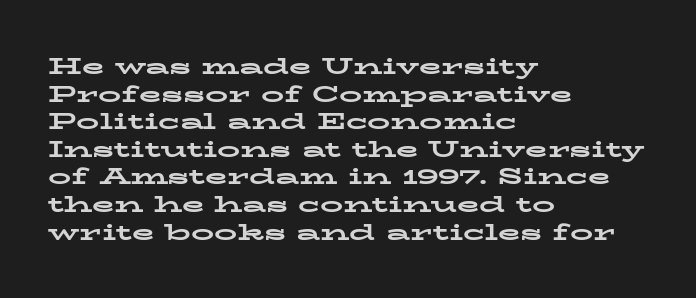
Q: Is the text bold? A: Yes.
Q: Is the text italic (slanted)? A: No, it is upright.
Q: Is the text underlined? A: No.
Q: How is the paragraph aligned? A: Left-aligned.
Q: Is the spacing between letters normal or unusually wide? A: Normal.
